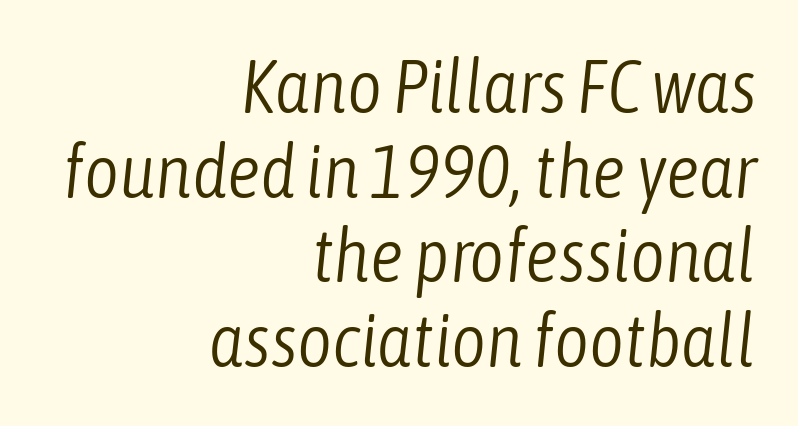
The image shows 75 px light, condensed type, italic (leaning right); set right-aligned, tight line spacing (1.13x), normal letter spacing, not underlined; low stroke contrast and a medium x-height.
